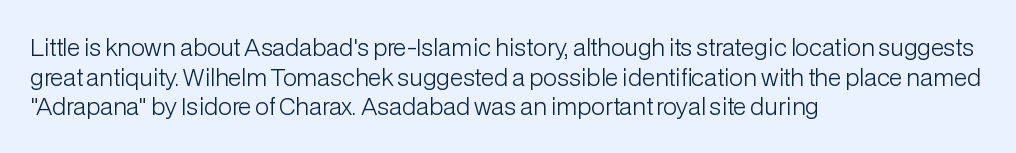
The image shows 23 px text type, upright; set left-aligned, normal line spacing (1.29x), normal letter spacing, not underlined.
